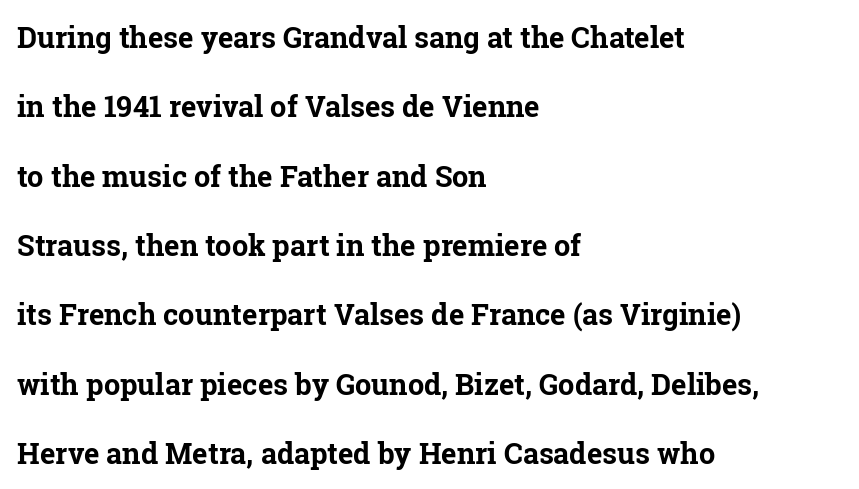
Q: Is the text bold? A: Yes.
Q: Is the text italic (slanted)? A: No, it is upright.
Q: Is the typeface a serif or a sans-serif typeface? A: Serif.
Q: Is the text underlined? A: No.
Q: How is the paragraph aligned? A: Left-aligned.
Q: Is the spacing between letters normal or unusually wide? A: Normal.
Q: Is the spacing between lines tight, normal or loose? A: Loose.
Q: Width (condensed, normal, or wide)? A: Normal.
Q: Stroke contrast? A: Low.
Q: x-height? A: Medium.
Q: Monospaced? A: No.
